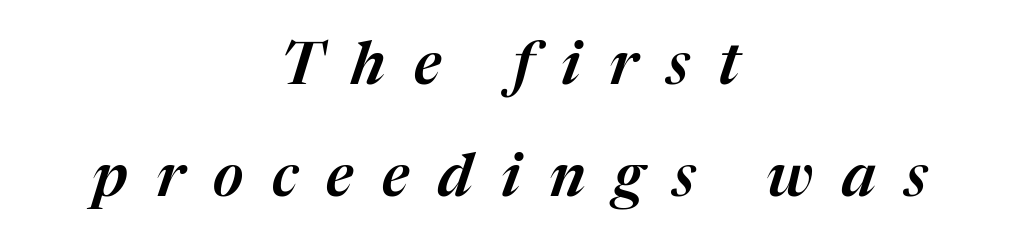
{"italic": "yes", "lean": "right", "slant_degrees": 17, "width": "normal", "stroke_contrast": "medium", "x_height": "medium", "monospaced": "no", "underline": "no", "align": "center", "line_spacing": "loose", "line_spacing_ratio": 1.9, "letter_spacing": "wide", "letter_spacing_em": 0.49, "glyph_px": 59}
